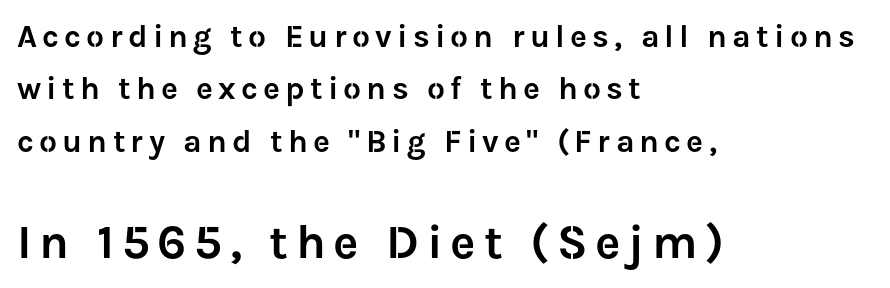
The image shows 48 px sans-serif type, upright; set left-aligned, normal line spacing (1.64x), not underlined; the second (bottom) block is 1.5x larger; low stroke contrast and a medium x-height.
